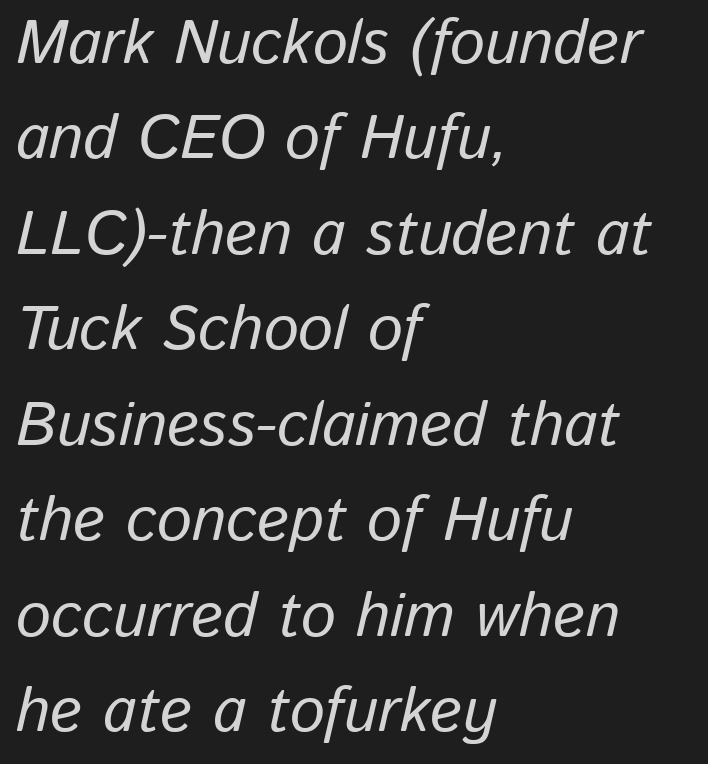
The image shows 62 px text type, italic (leaning right); set left-aligned, normal line spacing (1.54x), normal letter spacing, not underlined; low stroke contrast and a medium x-height.
